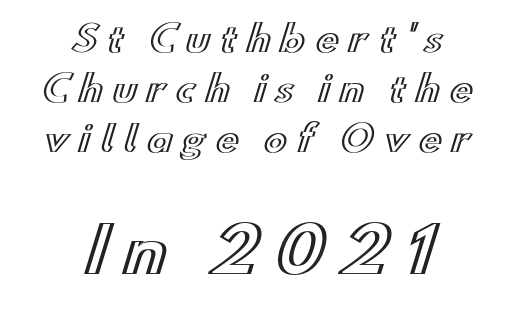
{"width": "wide", "x_height": "small", "monospaced": "no", "underline": "no", "align": "center", "line_spacing": "normal", "line_spacing_ratio": 1.43, "letter_spacing": "wide", "letter_spacing_em": 0.27, "larger_block": "second", "size_ratio": 1.77, "glyph_px": 62}
